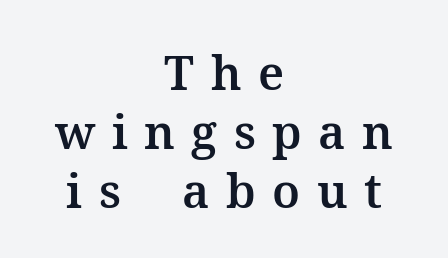
The image shows 47 px serif type, upright; set centered, normal line spacing (1.26x), unusually wide letter spacing (+0.35 em), not underlined; medium stroke contrast and a medium x-height.
